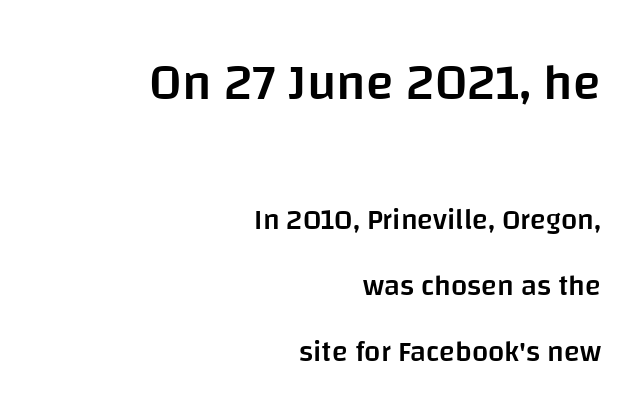
{"serif": "no", "italic": "no", "bold": "semi", "weight": "semibold", "width": "normal", "stroke_contrast": "low", "x_height": "large", "monospaced": "no", "underline": "no", "align": "right", "line_spacing": "loose", "line_spacing_ratio": 2.28, "letter_spacing": "normal", "letter_spacing_em": 0.0, "larger_block": "first", "size_ratio": 1.76, "glyph_px": 51}
